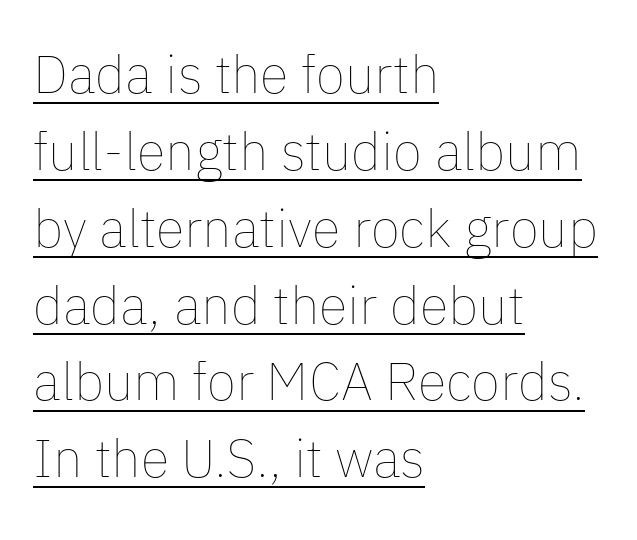
Q: Is the text bold? A: No.
Q: Is the text italic (slanted)? A: No, it is upright.
Q: Is the text underlined? A: Yes.
Q: How is the paragraph aligned? A: Left-aligned.
Q: Is the spacing between letters normal or unusually wide? A: Normal.
Q: Is the spacing between lines tight, normal or loose? A: Normal.
Q: Width (condensed, normal, or wide)? A: Normal.
Q: Stroke contrast? A: Low.
Q: x-height? A: Medium.
Q: Monospaced? A: No.
